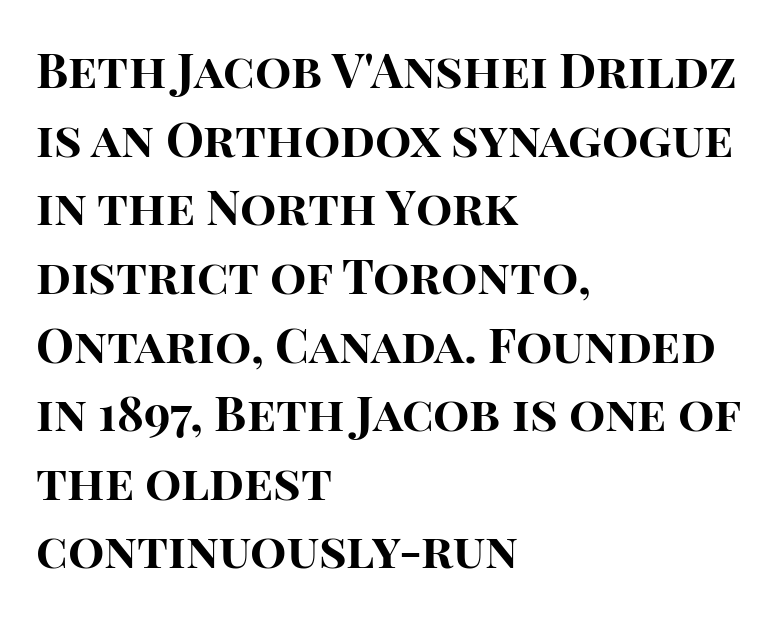
Q: Is the text bold? A: Yes.
Q: Is the text italic (slanted)? A: No, it is upright.
Q: Is the typeface a serif or a sans-serif typeface? A: Sans-serif.
Q: Is the text underlined? A: No.
Q: How is the paragraph aligned? A: Left-aligned.
Q: Is the spacing between letters normal or unusually wide? A: Normal.
Q: Is the spacing between lines tight, normal or loose? A: Normal.
Q: Width (condensed, normal, or wide)? A: Normal.
Q: Stroke contrast? A: High.
Q: x-height? A: Large.
Q: Monospaced? A: No.
